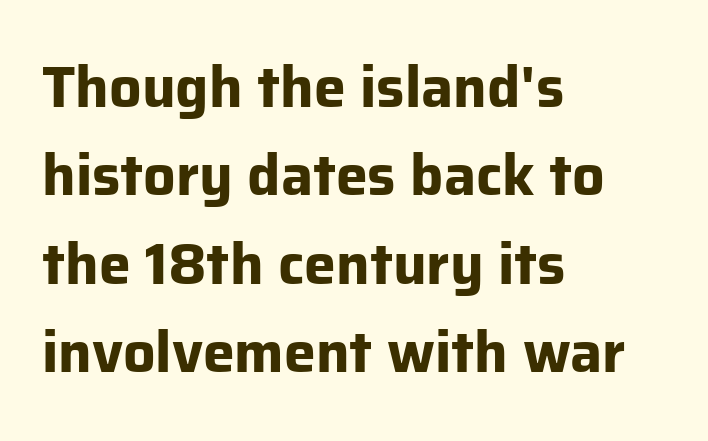
Type without underlining. This is the regular roman posture of the typeface. The line texture is even and compact thanks to regular tracking. Spacing verdict: proportional, widths tailored to each character.
